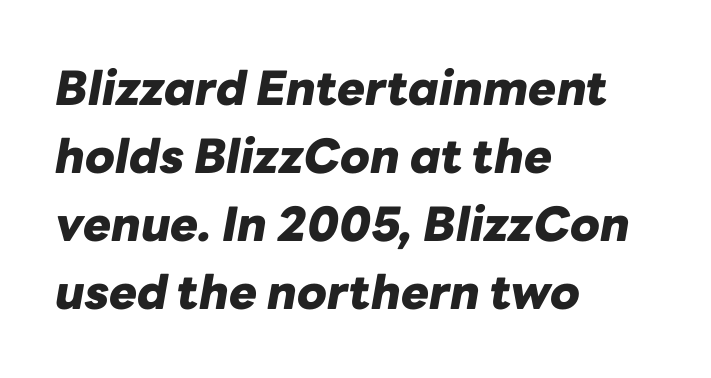
The lines in this sample share a left origin and differ only in where they stop. Check the space under the baseline: it is left empty. Each letter keeps its own natural width here, so spacing adapts to shape. Italic? Definitely — the glyphs are oblique. Each new line begins a customary step beneath the previous one. Caption: bold face, heavy strokes.
